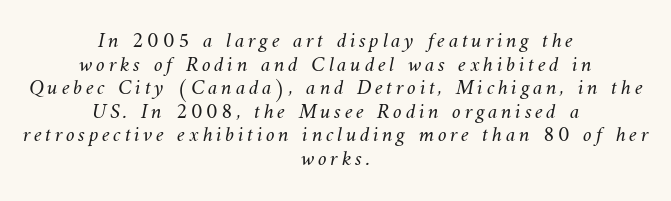
Each line is balanced around a shared central axis. Has an underline been added? It has not. Quick note: interline space is minimal. Stems here are at most as thick as an everyday book face.
